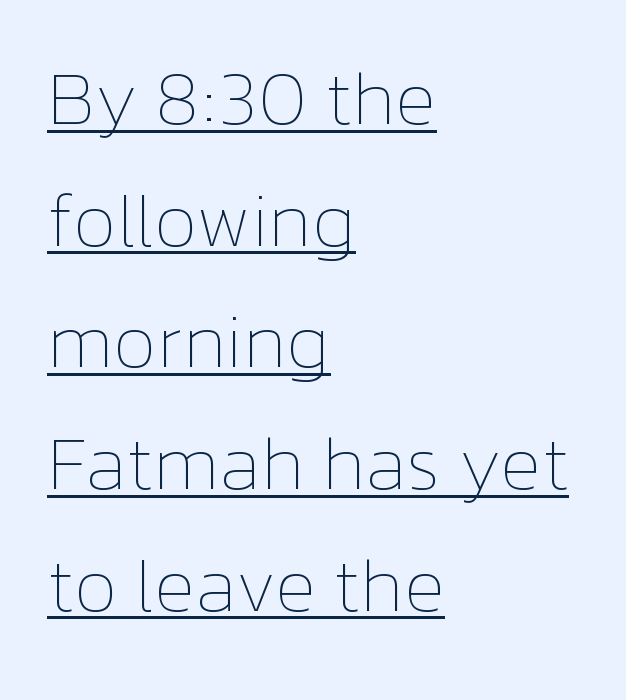
{"italic": "no", "bold": "no", "weight": "thin", "width": "normal", "stroke_contrast": "low", "x_height": "medium", "monospaced": "no", "underline": "yes", "align": "left", "line_spacing": "normal", "line_spacing_ratio": 1.58, "letter_spacing": "normal", "letter_spacing_em": 0.0, "glyph_px": 77}
